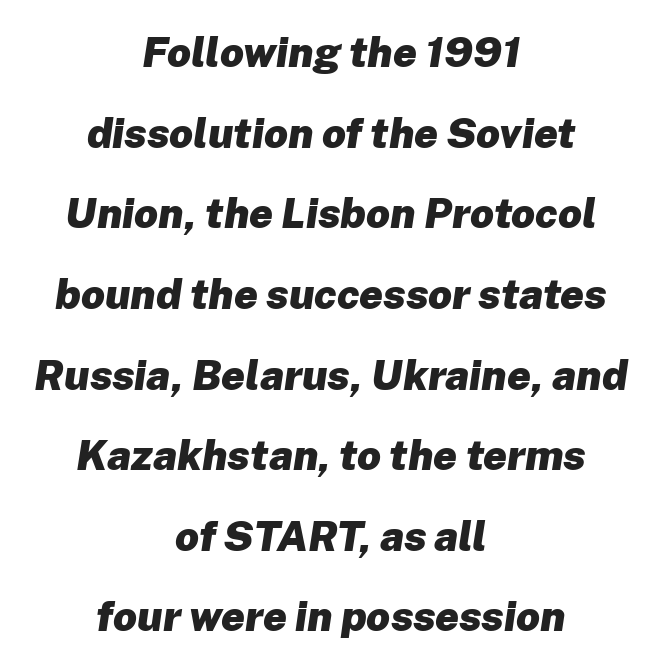
The rendering applies a slant to the glyphs. The text block is weighted toward neither margin, spreading evenly from the middle. Here the designer chose a conventional face with non-uniform glyph widths. Does extra space separate the letters? No, they use regular spacing. The characters look thick and weighty, a clear bold.
